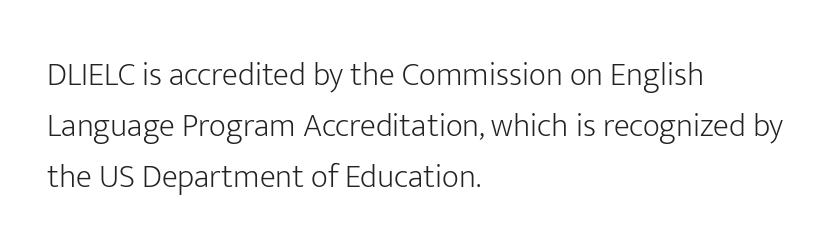
{"serif": "no", "italic": "no", "bold": "no", "weight": "light", "width": "normal", "stroke_contrast": "low", "x_height": "medium", "monospaced": "no", "underline": "no", "align": "left", "line_spacing": "normal", "line_spacing_ratio": 1.54, "letter_spacing": "normal", "letter_spacing_em": 0.0, "glyph_px": 33}
